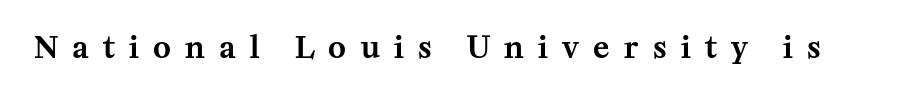
{"serif": "yes", "italic": "no", "width": "normal", "stroke_contrast": "medium", "x_height": "medium", "monospaced": "no", "underline": "no", "letter_spacing": "wide", "letter_spacing_em": 0.48, "glyph_px": 30}
